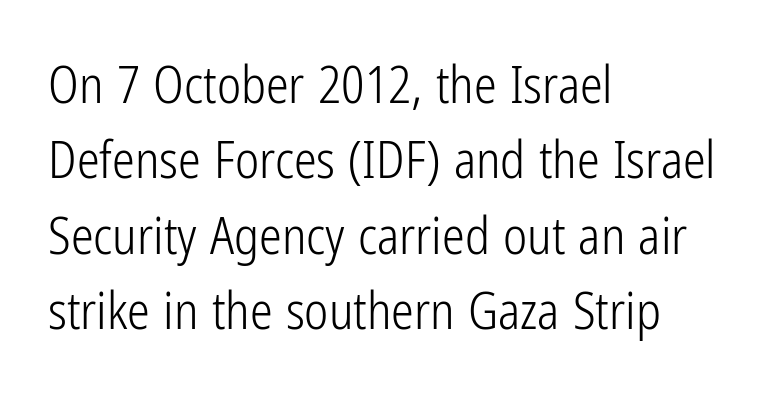
{"serif": "no", "italic": "no", "bold": "no", "weight": "light", "width": "condensed", "stroke_contrast": "low", "x_height": "medium", "monospaced": "no", "underline": "no", "align": "left", "line_spacing": "normal", "line_spacing_ratio": 1.48, "letter_spacing": "normal", "letter_spacing_em": 0.0, "glyph_px": 51}
